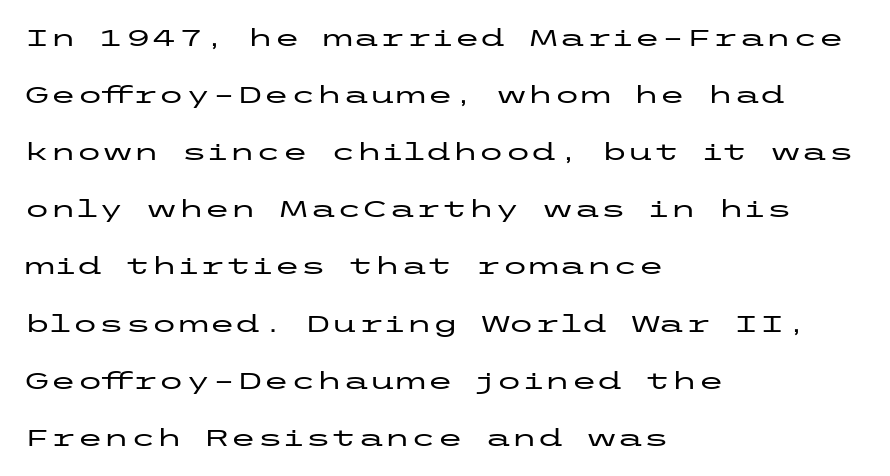
{"italic": "no", "underline": "no", "align": "left", "line_spacing": "loose", "line_spacing_ratio": 2.38, "letter_spacing": "normal", "letter_spacing_em": 0.0, "glyph_px": 24}
